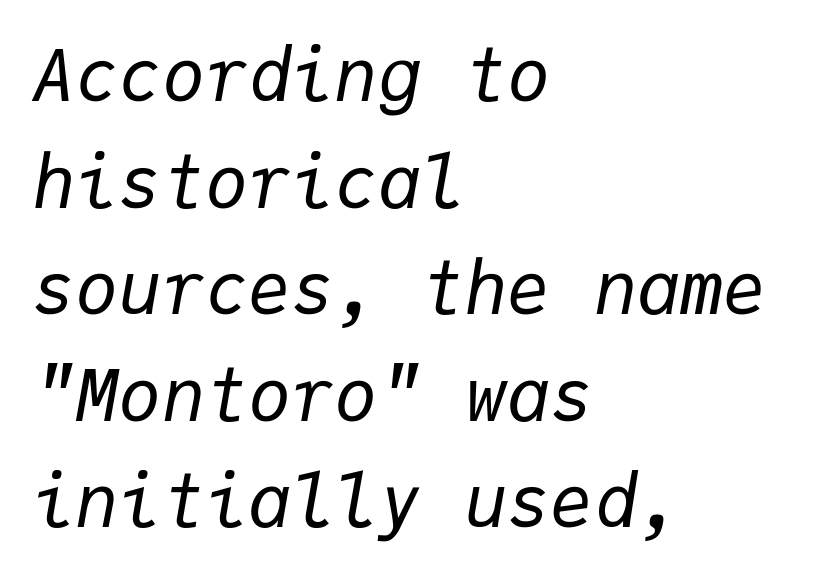
Short and long lines alike share a common starting point at left. The passage shown is not underscored anywhere. Do the characters align in a grid? Yes, the font is monospaced. Emphasis-style slanted type is in use. Glyph-to-glyph distance matches everyday printed text. How would I describe the line gaps? Plain and ordinary.
